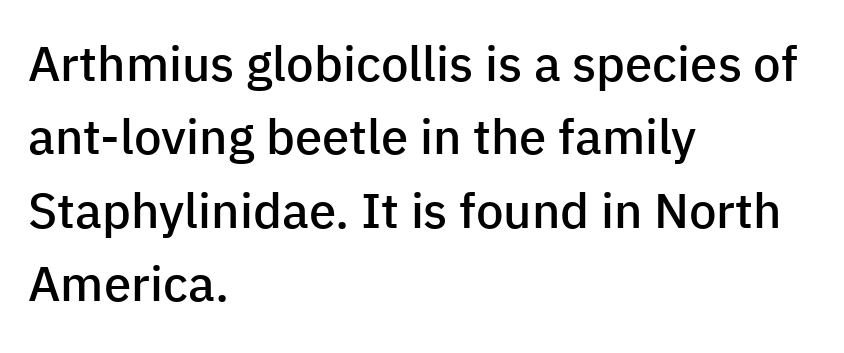
{"serif": "no", "italic": "no", "bold": "semi", "weight": "semibold", "width": "normal", "stroke_contrast": "low", "x_height": "medium", "monospaced": "no", "underline": "no", "align": "left", "line_spacing": "normal", "line_spacing_ratio": 1.5, "letter_spacing": "normal", "letter_spacing_em": 0.0, "glyph_px": 49}
